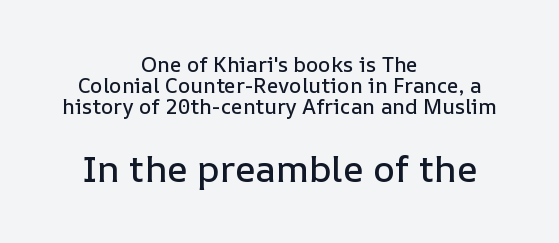
{"italic": "no", "width": "normal", "stroke_contrast": "low", "x_height": "medium", "monospaced": "no", "underline": "no", "align": "center", "line_spacing": "tight", "line_spacing_ratio": 1.0, "letter_spacing": "normal", "letter_spacing_em": 0.0, "larger_block": "second", "size_ratio": 1.76, "glyph_px": 37}
